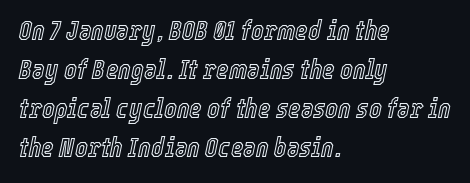
The type is set solid horizontally, with unmodified tracking. Each line starts at the same left margin while the right side varies. Notice how the stems are inclined rather than vertical — that's the hallmark of italics. Honestly, the row spacing looks completely unremarkable. Only glyphs here, with clear space below each row.
